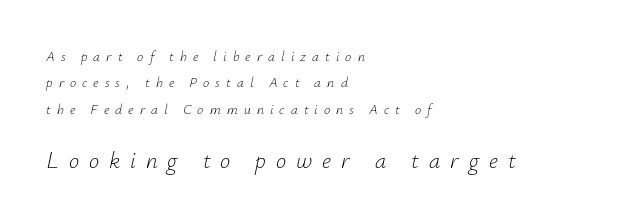
Words float on clear page, feet unadorned. Is the type slanted? Yes — the strokes lean at a clear angle. The tracking jumps out immediately: characters are airy and widely separated. Heaviness? Minimal to ordinary, like unemphasized prose. The paragraph has a hard left edge and a soft right edge.
